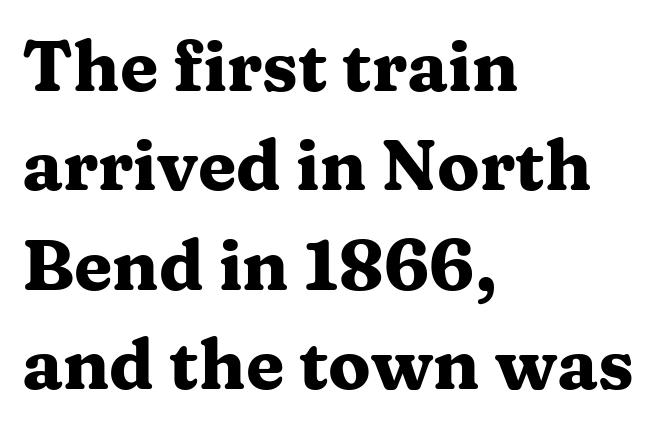
Rule under the text: the space is simply empty. The typesetting leans heavy: a genuine bold. Words appear dense and cohesive because spacing is normal. Character widths vary here, with narrow letters taking less room than wide ones. Compared with typical paragraphs, the rows here are spaced about the same. Regarding serifs, this sample has them.
